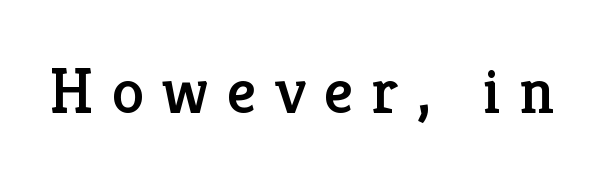
A serif font was chosen for this passage. Every character sits straight up, as roman type does. Is the letter spacing exaggerated? Yes — the characters are pushed far apart. Character widths vary here, with narrow letters taking less room than wide ones.
